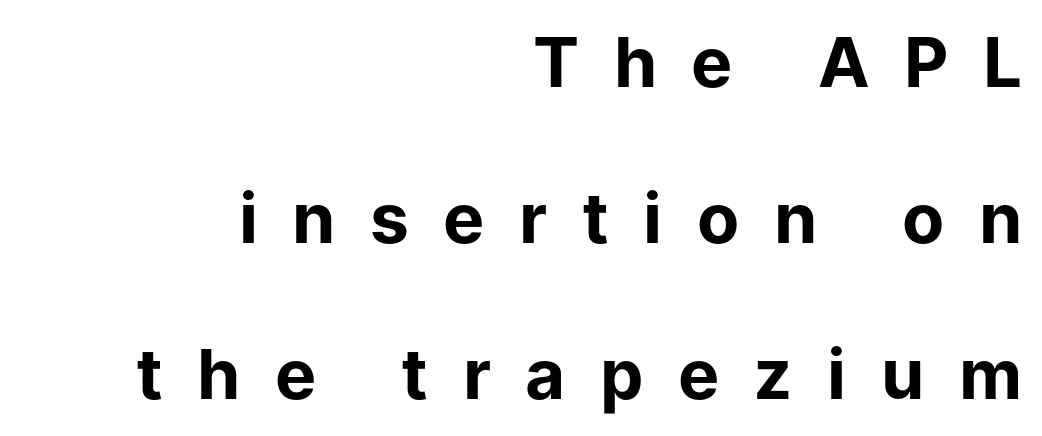
The image shows 69 px bold sans-serif type, upright; set right-aligned, loose line spacing (2.26x), unusually wide letter spacing (+0.5 em), not underlined; low stroke contrast and a medium x-height.
